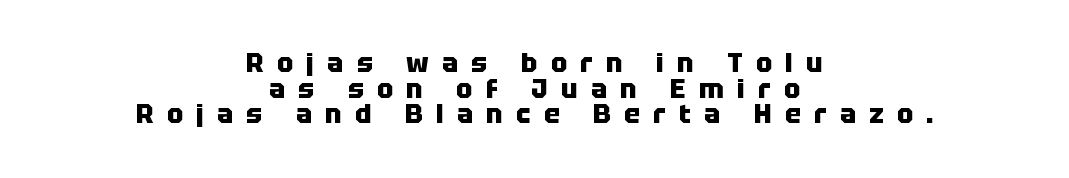
Q: Is the text bold? A: Yes.
Q: Is the text italic (slanted)? A: No, it is upright.
Q: Is the text underlined? A: No.
Q: How is the paragraph aligned? A: Centered.
Q: Is the spacing between letters normal or unusually wide? A: Unusually wide.
Q: Is the spacing between lines tight, normal or loose? A: Tight.
